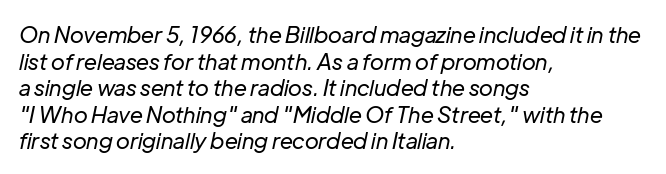
{"italic": "yes", "lean": "right", "slant_degrees": 12, "bold": "no", "underline": "no", "align": "left", "line_spacing_ratio": 1.21, "letter_spacing": "normal", "letter_spacing_em": 0.0, "glyph_px": 22}
